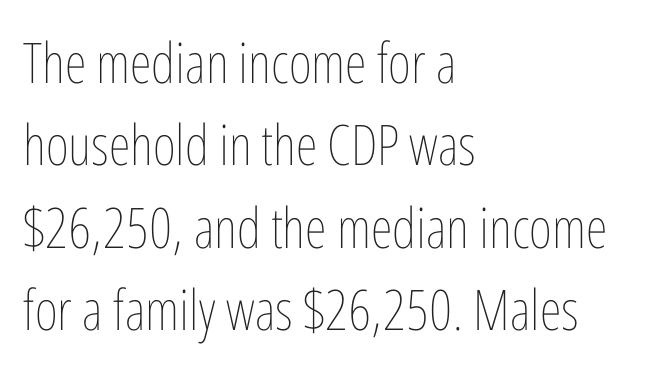
The image shows 56 px thin, condensed type, upright; set left-aligned, normal line spacing (1.47x), normal letter spacing, not underlined; low stroke contrast and a medium x-height.
